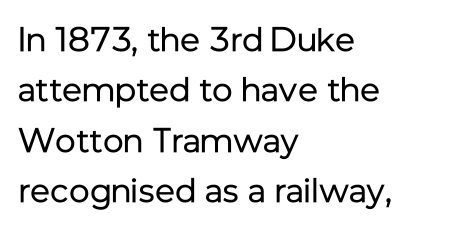
Q: Is the text bold? A: No.
Q: Is the text italic (slanted)? A: No, it is upright.
Q: Is the typeface a serif or a sans-serif typeface? A: Sans-serif.
Q: Is the text underlined? A: No.
Q: How is the paragraph aligned? A: Left-aligned.
Q: Is the spacing between letters normal or unusually wide? A: Normal.
Q: Is the spacing between lines tight, normal or loose? A: Normal.
Q: Width (condensed, normal, or wide)? A: Normal.
Q: Stroke contrast? A: Low.
Q: x-height? A: Medium.
Q: Monospaced? A: No.
